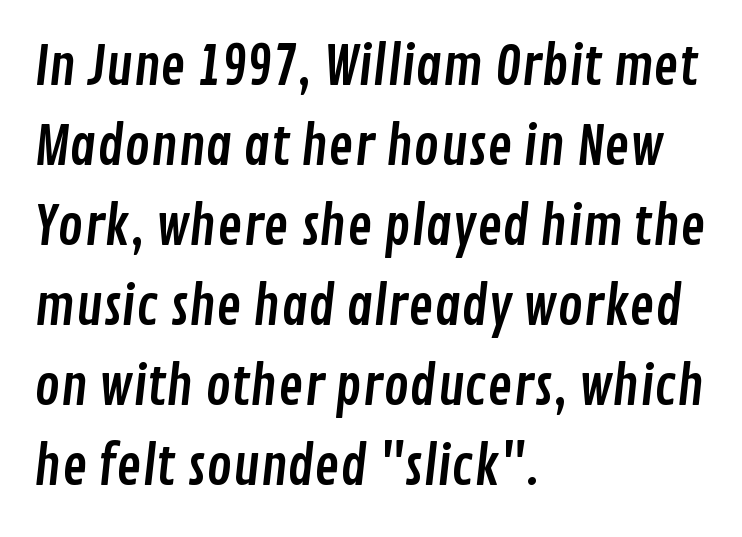
Q: Is the typeface a serif or a sans-serif typeface? A: Sans-serif.
Q: Is the text underlined? A: No.
Q: How is the paragraph aligned? A: Left-aligned.
Q: Is the spacing between letters normal or unusually wide? A: Normal.
Q: Is the spacing between lines tight, normal or loose? A: Normal.
Q: Width (condensed, normal, or wide)? A: Condensed.
Q: Stroke contrast? A: Low.
Q: x-height? A: Medium.
Q: Monospaced? A: No.
